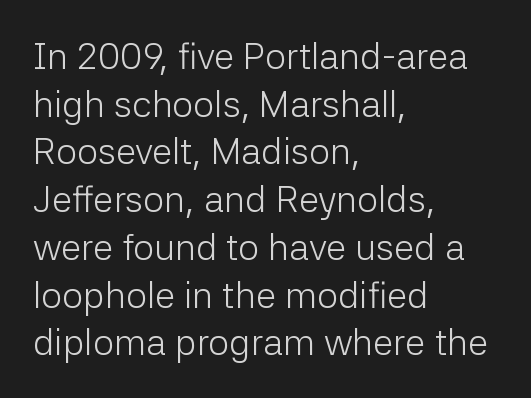
Q: Is the text bold? A: No.
Q: Is the text italic (slanted)? A: No, it is upright.
Q: Is the typeface a serif or a sans-serif typeface? A: Sans-serif.
Q: Is the text underlined? A: No.
Q: How is the paragraph aligned? A: Left-aligned.
Q: Is the spacing between letters normal or unusually wide? A: Normal.
Q: Is the spacing between lines tight, normal or loose? A: Normal.
Q: Width (condensed, normal, or wide)? A: Normal.
Q: Stroke contrast? A: Low.
Q: x-height? A: Medium.
Q: Monospaced? A: No.
